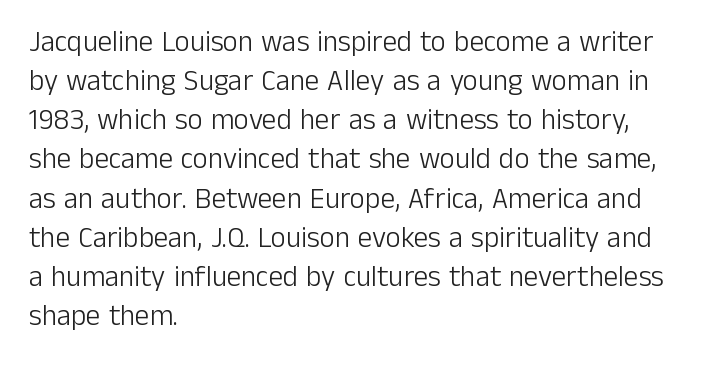
{"serif": "no", "italic": "no", "bold": "no", "weight": "light", "width": "normal", "stroke_contrast": "low", "x_height": "medium", "monospaced": "no", "underline": "no", "align": "left", "line_spacing": "normal", "line_spacing_ratio": 1.35, "letter_spacing": "normal", "letter_spacing_em": 0.0, "glyph_px": 29}
